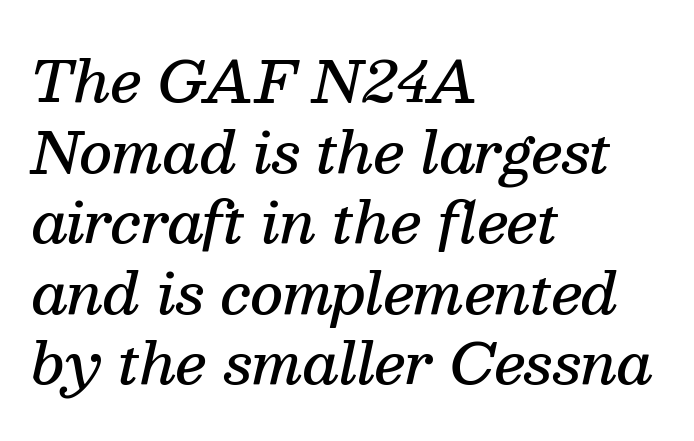
The image shows 56 px semibold serif type, italic (leaning right); set left-aligned, normal line spacing (1.26x), normal letter spacing, not underlined; medium stroke contrast and a medium x-height.
